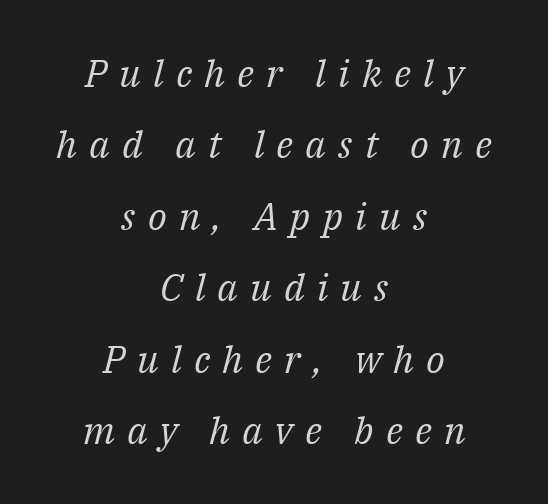
{"serif": "yes", "italic": "yes", "lean": "right", "slant_degrees": 14, "bold": "no", "weight": "regular", "width": "normal", "stroke_contrast": "medium", "x_height": "medium", "monospaced": "no", "underline": "no", "align": "center", "line_spacing_ratio": 1.88, "letter_spacing": "wide", "letter_spacing_em": 0.32, "glyph_px": 38}
